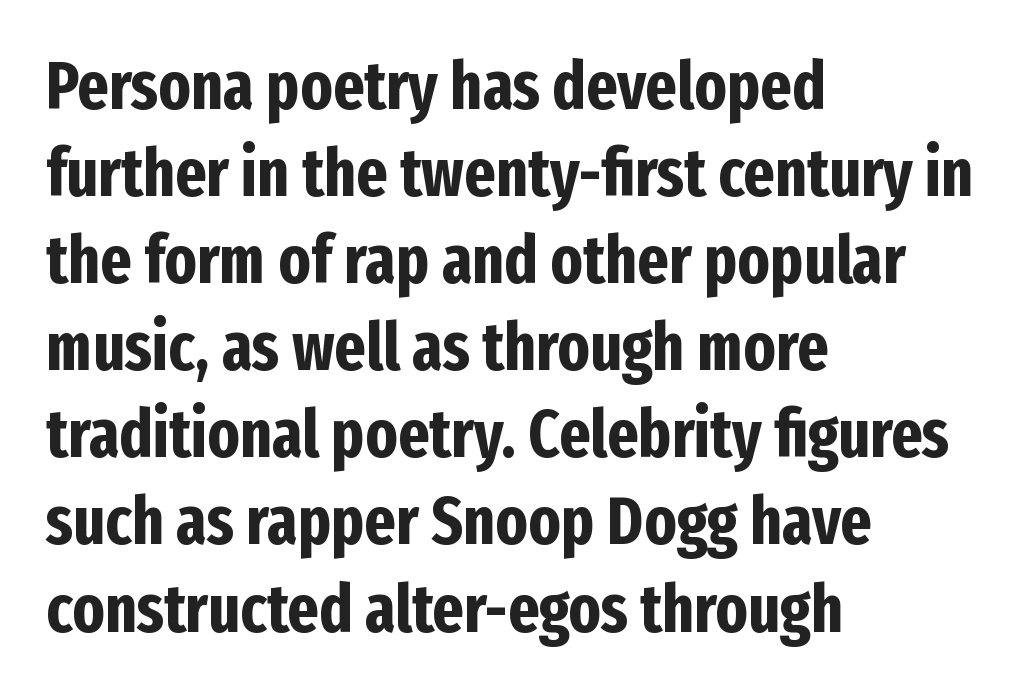
The image shows 67 px bold, condensed sans-serif type, upright; set left-aligned, normal line spacing (1.3x), normal letter spacing, not underlined; low stroke contrast and a medium x-height.
